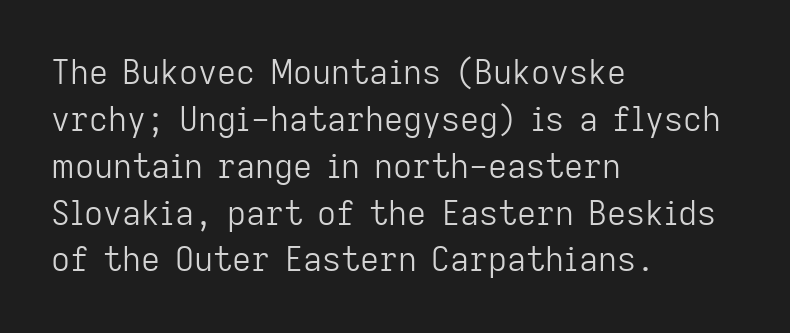
Q: Is the text bold? A: No.
Q: Is the text italic (slanted)? A: No, it is upright.
Q: Is the typeface a serif or a sans-serif typeface? A: Sans-serif.
Q: Is the text underlined? A: No.
Q: How is the paragraph aligned? A: Left-aligned.
Q: Is the spacing between letters normal or unusually wide? A: Normal.
Q: Is the spacing between lines tight, normal or loose? A: Normal.
Q: Width (condensed, normal, or wide)? A: Normal.
Q: Stroke contrast? A: Low.
Q: x-height? A: Medium.
Q: Monospaced? A: No.
